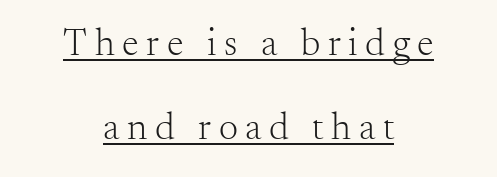
{"serif": "yes", "italic": "no", "bold": "no", "weight": "light", "width": "normal", "stroke_contrast": "medium", "x_height": "small", "monospaced": "no", "underline": "yes", "align": "center", "line_spacing": "loose", "line_spacing_ratio": 2.21, "letter_spacing": "wide", "letter_spacing_em": 0.2, "glyph_px": 38}
